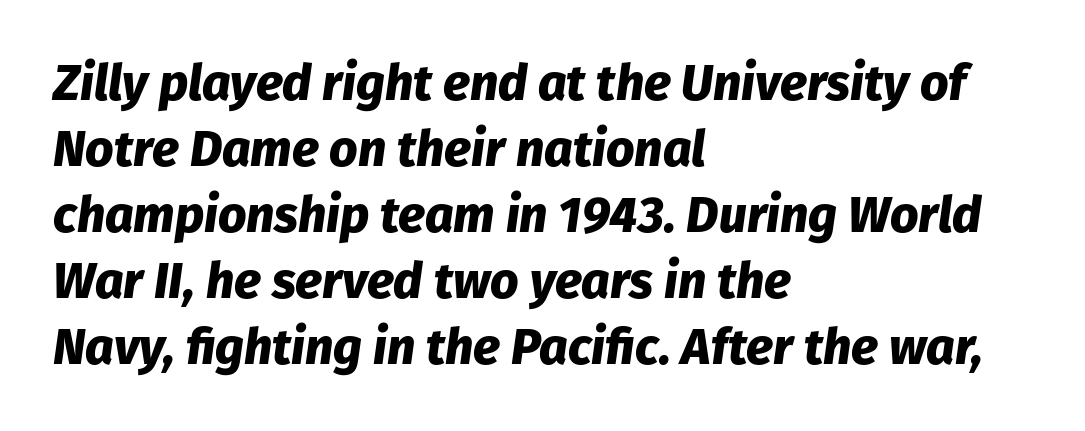
{"italic": "yes", "lean": "right", "slant_degrees": 8, "bold": "yes", "weight": "heavy", "width": "normal", "stroke_contrast": "low", "x_height": "medium", "monospaced": "no", "underline": "no", "align": "left", "line_spacing": "normal", "line_spacing_ratio": 1.32, "letter_spacing": "normal", "letter_spacing_em": 0.0, "glyph_px": 50}
